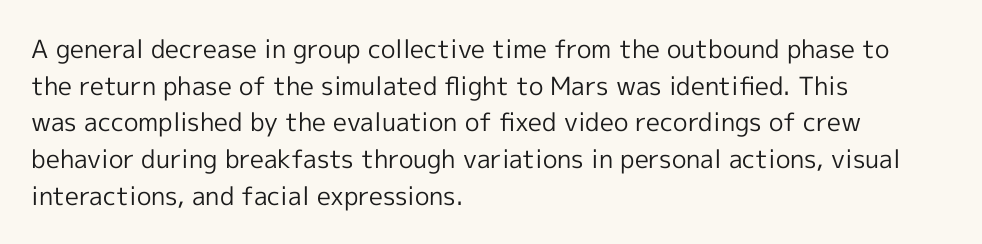
{"italic": "no", "bold": "no", "underline": "no", "align": "left", "line_spacing": "normal", "line_spacing_ratio": 1.47, "letter_spacing": "normal", "letter_spacing_em": 0.0, "glyph_px": 25}
